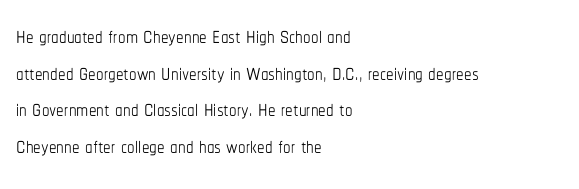
Q: Is the text bold? A: No.
Q: Is the text italic (slanted)? A: No, it is upright.
Q: Is the text underlined? A: No.
Q: How is the paragraph aligned? A: Left-aligned.
Q: Is the spacing between letters normal or unusually wide? A: Normal.
Q: Width (condensed, normal, or wide)? A: Condensed.
Q: Stroke contrast? A: Low.
Q: x-height? A: Medium.
Q: Monospaced? A: No.
